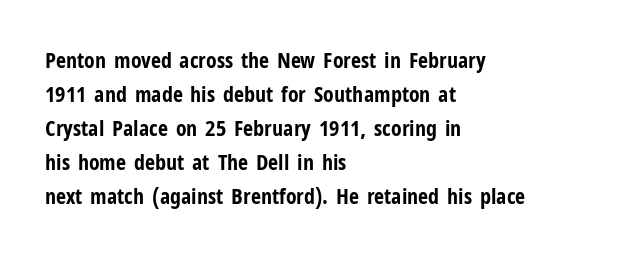
Underline: absent. Default kerning and tracking; the words read as compact shapes. Successive baselines arrive at the customary interval. You can tell it's not italic because the verticals are truly vertical. One-word summary of the alignment: left. These lines carry a lot of weight — the face is fully bold.
